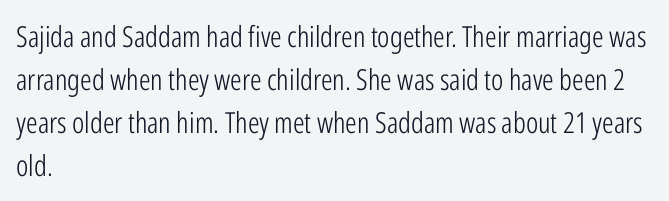
Q: Is the text bold? A: No.
Q: Is the text italic (slanted)? A: No, it is upright.
Q: Is the typeface a serif or a sans-serif typeface? A: Sans-serif.
Q: Is the text underlined? A: No.
Q: How is the paragraph aligned? A: Left-aligned.
Q: Is the spacing between letters normal or unusually wide? A: Normal.
Q: Is the spacing between lines tight, normal or loose? A: Normal.
Q: Width (condensed, normal, or wide)? A: Condensed.
Q: Stroke contrast? A: Low.
Q: x-height? A: Medium.
Q: Monospaced? A: No.
